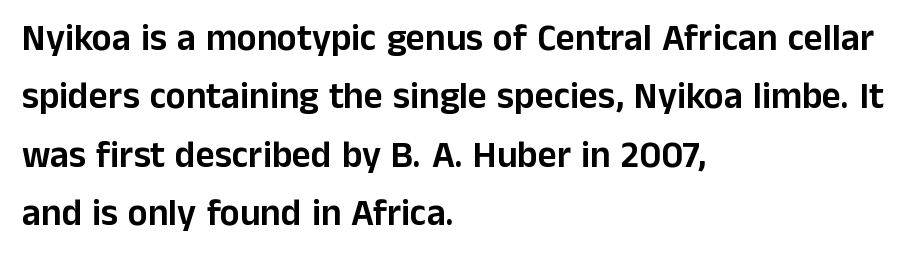
Q: Is the text italic (slanted)? A: No, it is upright.
Q: Is the typeface a serif or a sans-serif typeface? A: Sans-serif.
Q: Is the text underlined? A: No.
Q: How is the paragraph aligned? A: Left-aligned.
Q: Is the spacing between letters normal or unusually wide? A: Normal.
Q: Is the spacing between lines tight, normal or loose? A: Normal.
Q: Width (condensed, normal, or wide)? A: Normal.
Q: Stroke contrast? A: Low.
Q: x-height? A: Medium.
Q: Monospaced? A: No.
